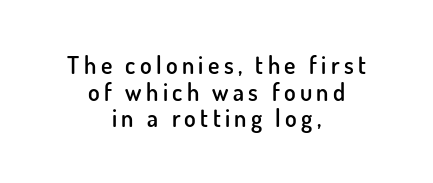
Q: Is the text bold? A: Semi-bold.
Q: Is the text italic (slanted)? A: No, it is upright.
Q: Is the text underlined? A: No.
Q: How is the paragraph aligned? A: Centered.
Q: Is the spacing between lines tight, normal or loose? A: Tight.
